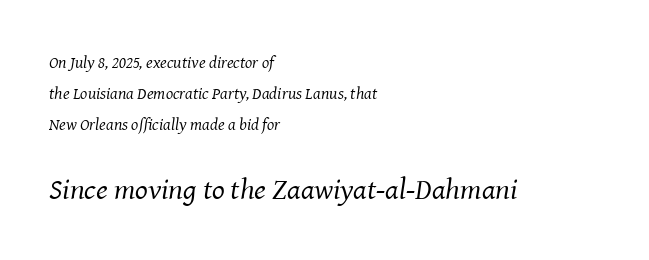
{"serif": "yes", "italic": "yes", "lean": "right", "slant_degrees": 8, "bold": "no", "weight": "regular", "width": "normal", "stroke_contrast": "medium", "x_height": "medium", "monospaced": "no", "underline": "no", "align": "left", "line_spacing_ratio": 1.83, "letter_spacing": "normal", "letter_spacing_em": 0.0, "larger_block": "second", "size_ratio": 1.76, "glyph_px": 30}
